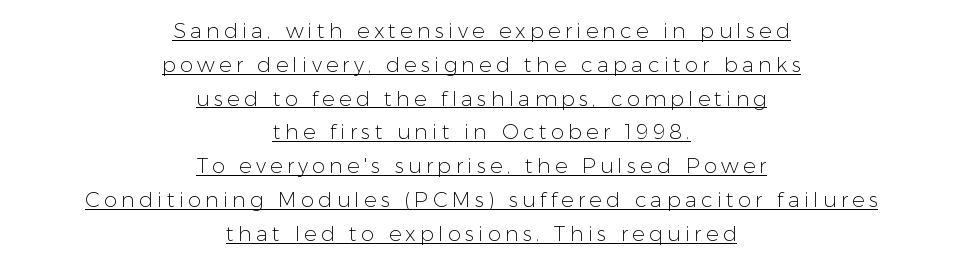
Q: Is the text bold? A: No.
Q: Is the text italic (slanted)? A: No, it is upright.
Q: Is the text underlined? A: Yes.
Q: How is the paragraph aligned? A: Centered.
Q: Is the spacing between letters normal or unusually wide? A: Unusually wide.
Q: Is the spacing between lines tight, normal or loose? A: Normal.
